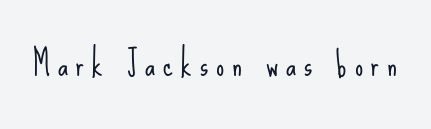
Q: Is the text bold? A: No.
Q: Is the text italic (slanted)? A: No, it is upright.
Q: Is the typeface a serif or a sans-serif typeface? A: Sans-serif.
Q: Is the text underlined? A: No.
Q: Is the spacing between letters normal or unusually wide? A: Unusually wide.
Q: Width (condensed, normal, or wide)? A: Condensed.
Q: Stroke contrast? A: Low.
Q: x-height? A: Small.
Q: Monospaced? A: No.
